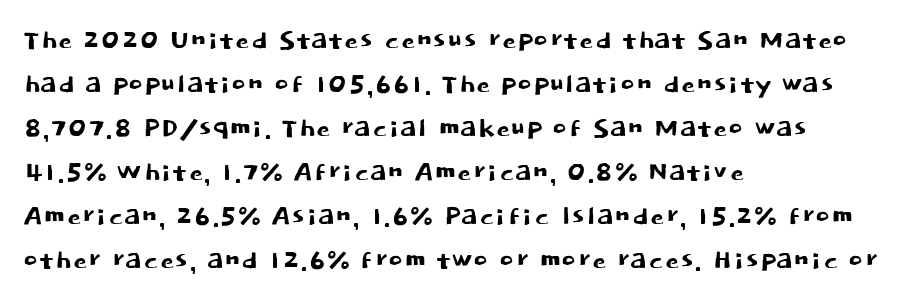
It's the straight-up-and-down kind of type. Evenly set lines give the paragraph a standard silhouette. Each letter keeps its own natural width here, so spacing adapts to shape. Stroke terminals: plain, sans-serif. Caption: multi-line text, flush left, ragged right. Honestly, the letter spacing is just normal — you wouldn't notice it.
